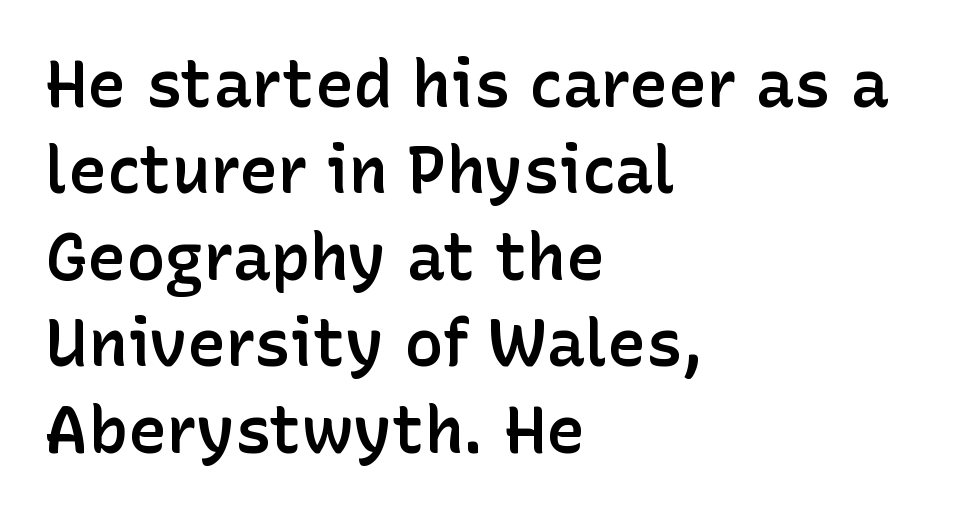
Q: Is the text bold? A: Semi-bold.
Q: Is the text italic (slanted)? A: No, it is upright.
Q: Is the typeface a serif or a sans-serif typeface? A: Sans-serif.
Q: Is the text underlined? A: No.
Q: How is the paragraph aligned? A: Left-aligned.
Q: Is the spacing between letters normal or unusually wide? A: Normal.
Q: Is the spacing between lines tight, normal or loose? A: Normal.
Q: Width (condensed, normal, or wide)? A: Normal.
Q: Stroke contrast? A: Low.
Q: x-height? A: Medium.
Q: Monospaced? A: No.
